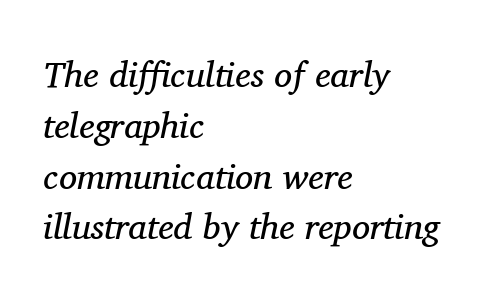
Q: Is the text bold? A: No.
Q: Is the text italic (slanted)? A: Yes, it leans right by about 11 degrees.
Q: Is the typeface a serif or a sans-serif typeface? A: Serif.
Q: Is the text underlined? A: No.
Q: How is the paragraph aligned? A: Left-aligned.
Q: Is the spacing between letters normal or unusually wide? A: Normal.
Q: Is the spacing between lines tight, normal or loose? A: Normal.
Q: Width (condensed, normal, or wide)? A: Normal.
Q: Stroke contrast? A: Medium.
Q: x-height? A: Medium.
Q: Monospaced? A: No.
